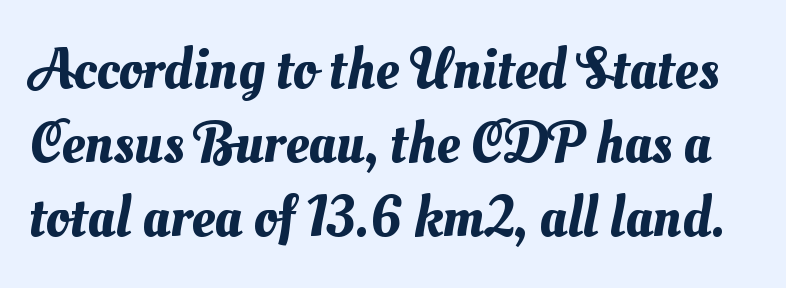
Q: Is the text underlined? A: No.
Q: Is the spacing between letters normal or unusually wide? A: Normal.
Q: Is the spacing between lines tight, normal or loose? A: Normal.
Q: Width (condensed, normal, or wide)? A: Normal.
Q: Stroke contrast? A: Medium.
Q: x-height? A: Small.
Q: Monospaced? A: No.
